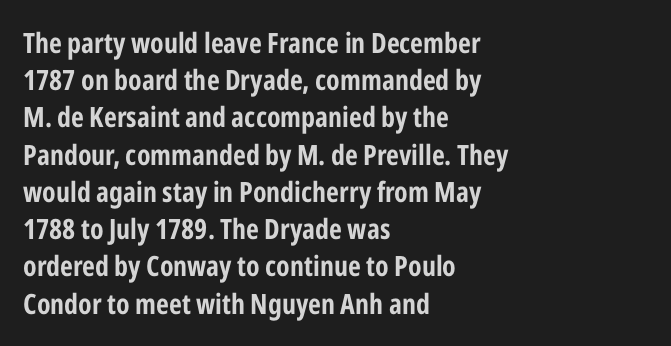
The image shows 28 px bold, condensed sans-serif type, upright; set left-aligned, normal line spacing (1.33x), normal letter spacing, not underlined; low stroke contrast and a medium x-height.
